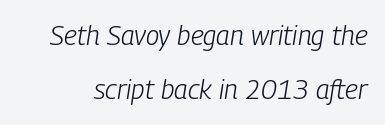
The image shows 27 px text type, italic (leaning right); set loose line spacing (2.01x), normal letter spacing, not underlined.
